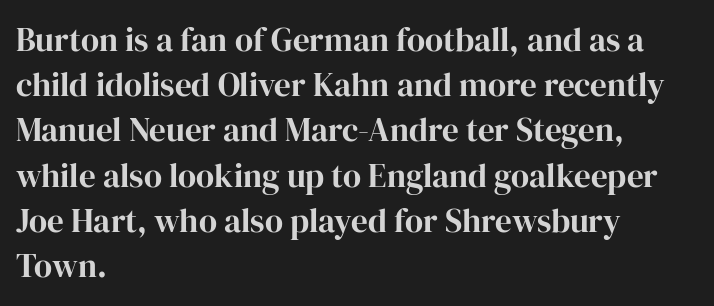
Note the varied advance widths — an 'i' is clearly narrower than an 'm'. I'd call this a serif setting — the letters wear small feet. The text block is weighted toward the left margin, trailing off unevenly rightward. Does extra space separate the letters? No, they use regular spacing.
